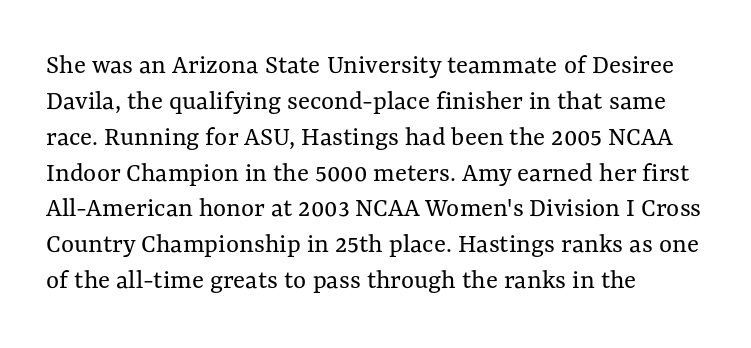
Q: Is the text bold? A: No.
Q: Is the text italic (slanted)? A: No, it is upright.
Q: Is the text underlined? A: No.
Q: How is the paragraph aligned? A: Left-aligned.
Q: Is the spacing between letters normal or unusually wide? A: Normal.
Q: Is the spacing between lines tight, normal or loose? A: Normal.
Q: Width (condensed, normal, or wide)? A: Normal.
Q: Stroke contrast? A: Medium.
Q: x-height? A: Medium.
Q: Monospaced? A: No.
